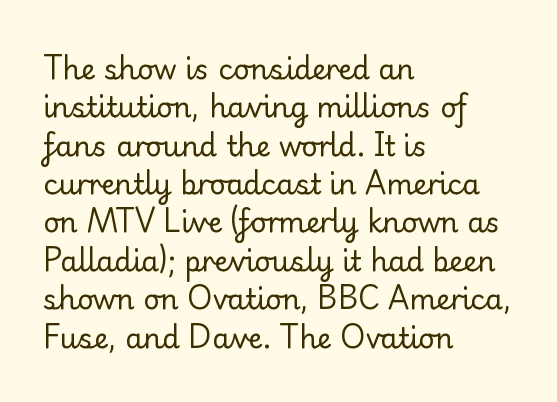
{"serif": "yes", "italic": "no", "bold": "no", "weight": "regular", "width": "normal", "stroke_contrast": "low", "x_height": "small", "monospaced": "no", "underline": "no", "align": "left", "line_spacing": "normal", "line_spacing_ratio": 1.37, "letter_spacing": "normal", "letter_spacing_em": 0.0, "glyph_px": 28}
